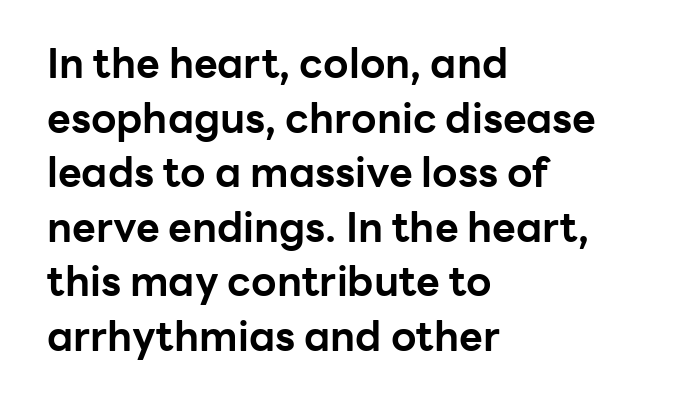
{"serif": "no", "italic": "no", "bold": "yes", "weight": "bold", "width": "normal", "stroke_contrast": "low", "x_height": "medium", "monospaced": "no", "underline": "no", "align": "left", "line_spacing": "normal", "line_spacing_ratio": 1.33, "letter_spacing": "normal", "letter_spacing_em": 0.0, "glyph_px": 41}
